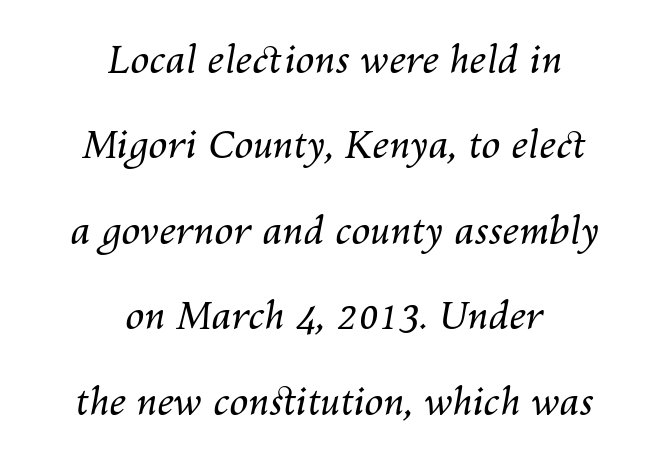
Q: Is the text bold? A: No.
Q: Is the text italic (slanted)? A: Yes, it leans right by about 10 degrees.
Q: Is the text underlined? A: No.
Q: How is the paragraph aligned? A: Centered.
Q: Is the spacing between letters normal or unusually wide? A: Normal.
Q: Is the spacing between lines tight, normal or loose? A: Loose.
Q: Width (condensed, normal, or wide)? A: Normal.
Q: Stroke contrast? A: Medium.
Q: x-height? A: Medium.
Q: Monospaced? A: No.
